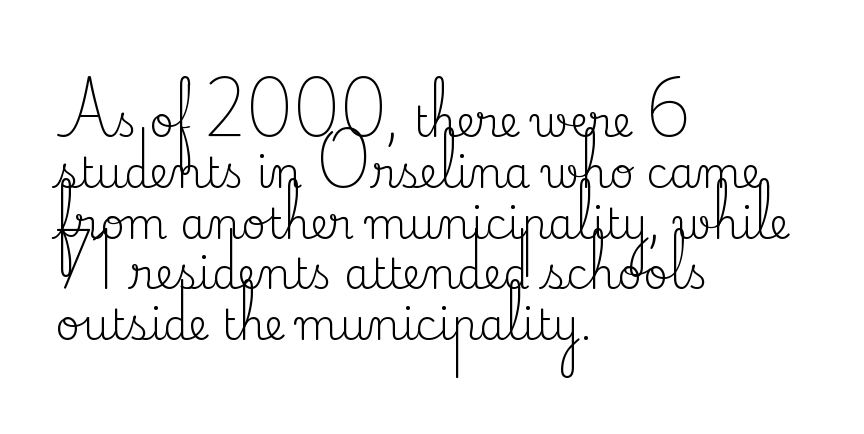
Q: Is the text bold? A: No.
Q: Is the text italic (slanted)? A: No, it is upright.
Q: Is the typeface a serif or a sans-serif typeface? A: Serif.
Q: Is the text underlined? A: No.
Q: How is the paragraph aligned? A: Left-aligned.
Q: Is the spacing between letters normal or unusually wide? A: Normal.
Q: Width (condensed, normal, or wide)? A: Normal.
Q: Stroke contrast? A: Medium.
Q: x-height? A: Small.
Q: Monospaced? A: No.
